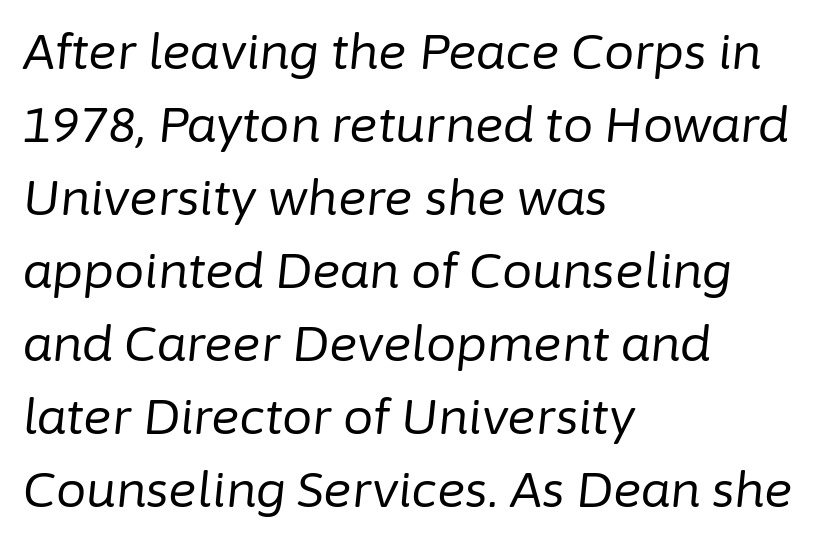
{"italic": "yes", "lean": "right", "slant_degrees": 6, "bold": "no", "weight": "regular", "width": "normal", "stroke_contrast": "low", "x_height": "medium", "monospaced": "no", "underline": "no", "align": "left", "line_spacing": "normal", "line_spacing_ratio": 1.52, "letter_spacing": "normal", "letter_spacing_em": 0.0, "glyph_px": 48}
